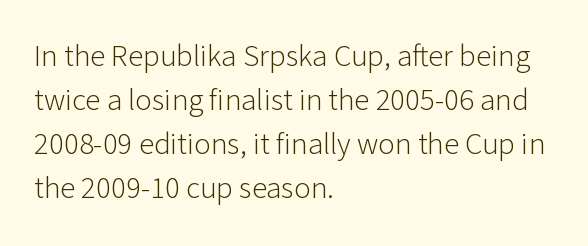
Q: Is the text bold? A: No.
Q: Is the text italic (slanted)? A: No, it is upright.
Q: Is the typeface a serif or a sans-serif typeface? A: Sans-serif.
Q: Is the text underlined? A: No.
Q: How is the paragraph aligned? A: Left-aligned.
Q: Is the spacing between letters normal or unusually wide? A: Normal.
Q: Is the spacing between lines tight, normal or loose? A: Normal.
Q: Width (condensed, normal, or wide)? A: Normal.
Q: Stroke contrast? A: Low.
Q: x-height? A: Medium.
Q: Monospaced? A: No.
